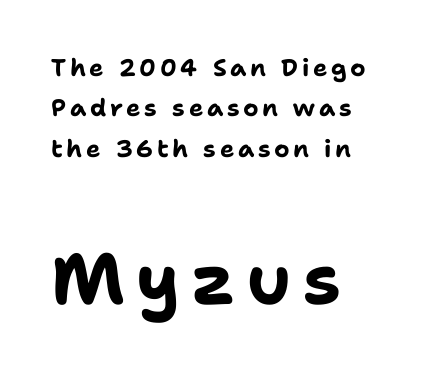
The image shows 72 px bold sans-serif type, upright; set left-aligned, normal line spacing (1.68x), not underlined; the second (bottom) block is 3.0x larger; low stroke contrast and a medium x-height.
